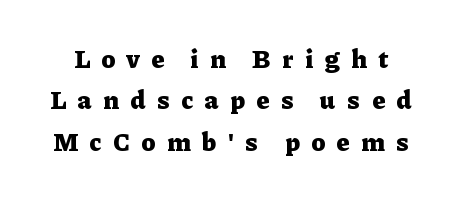
Nobody drew a line under any word here. Italic: no, the glyphs are upright roman. Heft: maximum for text — a bold. Quick note: interline space is typical.
